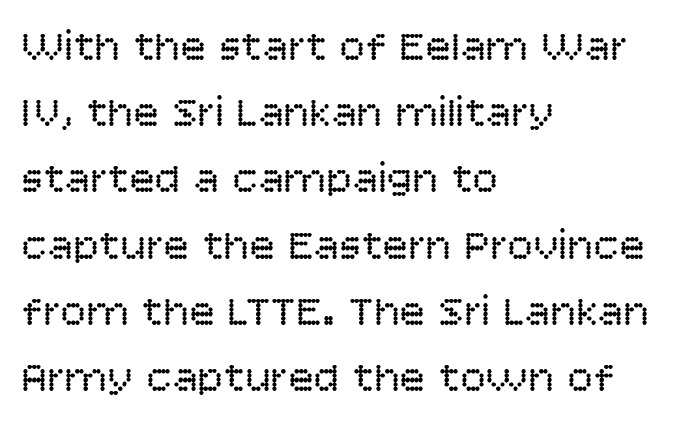
Q: Is the text bold? A: No.
Q: Is the text italic (slanted)? A: No, it is upright.
Q: Is the typeface a serif or a sans-serif typeface? A: Sans-serif.
Q: Is the text underlined? A: No.
Q: How is the paragraph aligned? A: Left-aligned.
Q: Is the spacing between letters normal or unusually wide? A: Normal.
Q: Is the spacing between lines tight, normal or loose? A: Normal.
Q: Width (condensed, normal, or wide)? A: Normal.
Q: Stroke contrast? A: Low.
Q: x-height? A: Large.
Q: Monospaced? A: No.
